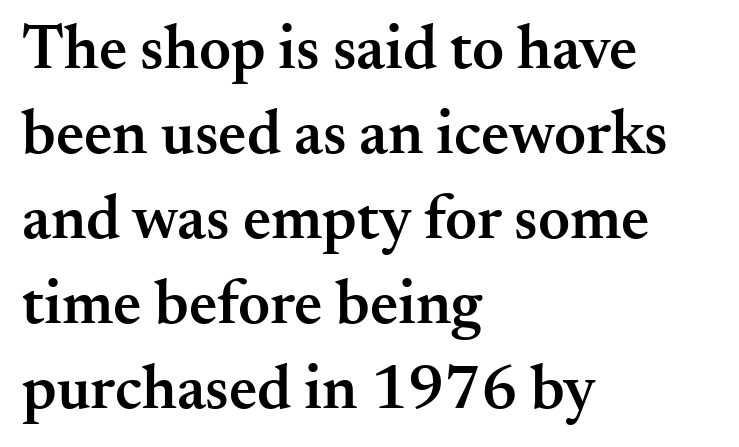
Normally led — the rows are evenly, conventionally spaced. The tracking reads as untouched default to a designer's eye. Looks like regular typesetting: each glyph gets only the width it needs. Heft: intermediate — a semibold.
